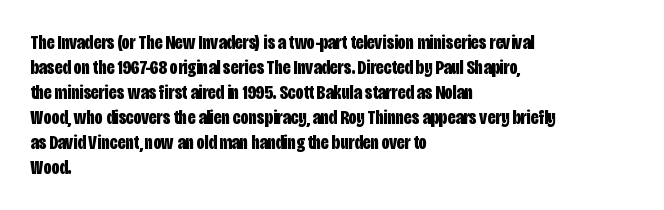
{"italic": "no", "bold": "yes", "underline": "no", "align": "left", "line_spacing": "normal", "line_spacing_ratio": 1.25, "letter_spacing": "normal", "letter_spacing_em": 0.0, "glyph_px": 20}
